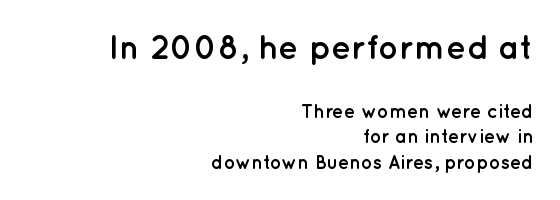
Caption: upper text group enlarged, lower text group reduced. The passage shown has conventional tracking throughout. Vertical strokes here are truly vertical. These lines are rendered in a variable-pitch font. Compared with an ordinary text face, these strokes are far heavier — a full bold. Bare-footed words on every line.
